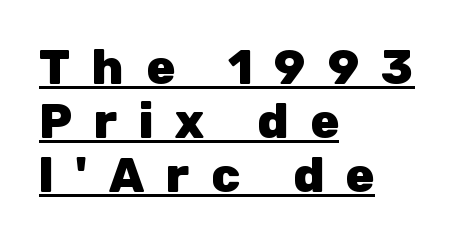
{"serif": "no", "italic": "no", "bold": "yes", "weight": "heavy", "width": "normal", "stroke_contrast": "low", "x_height": "medium", "monospaced": "no", "underline": "yes", "align": "left", "line_spacing": "tight", "line_spacing_ratio": 1.12, "letter_spacing": "wide", "letter_spacing_em": 0.45, "glyph_px": 48}
